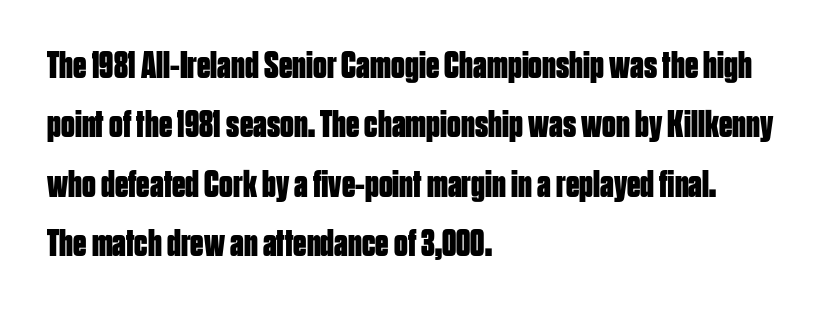
Q: Is the text bold? A: Yes.
Q: Is the text italic (slanted)? A: No, it is upright.
Q: Is the typeface a serif or a sans-serif typeface? A: Sans-serif.
Q: Is the text underlined? A: No.
Q: How is the paragraph aligned? A: Left-aligned.
Q: Is the spacing between letters normal or unusually wide? A: Normal.
Q: Is the spacing between lines tight, normal or loose? A: Normal.
Q: Width (condensed, normal, or wide)? A: Condensed.
Q: Stroke contrast? A: Low.
Q: x-height? A: Large.
Q: Monospaced? A: No.
